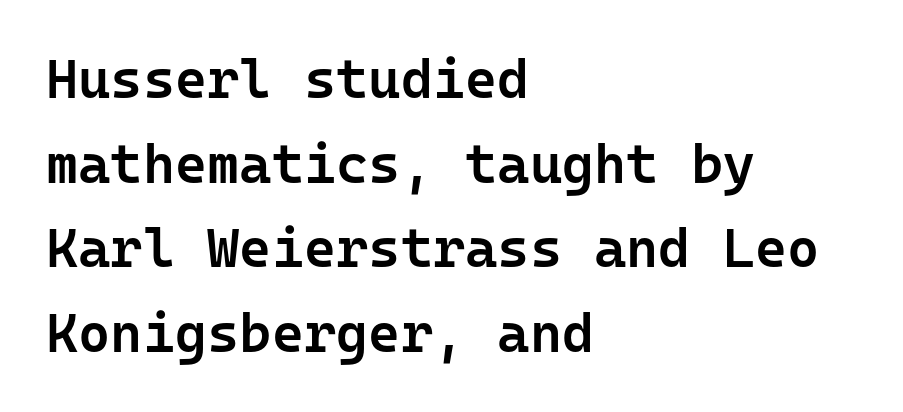
The face used here is a sans, in the tradition of grotesques and geometrics. These lines sit exactly where default settings would place them. Standard letterfit; no display-style spreading of the glyphs. Weight check: semibold — heavier than regular, not quite bold. Here the designer chose a console-style face with uniform glyph widths.
